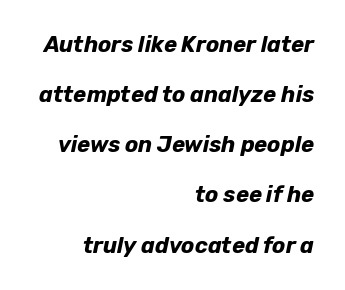
Underlining? Definitely not there. Right-aligned paragraph, ragged on the left. If you drew a line through each stem, it would be angled. Default kerning and tracking; the words read as compact shapes.
